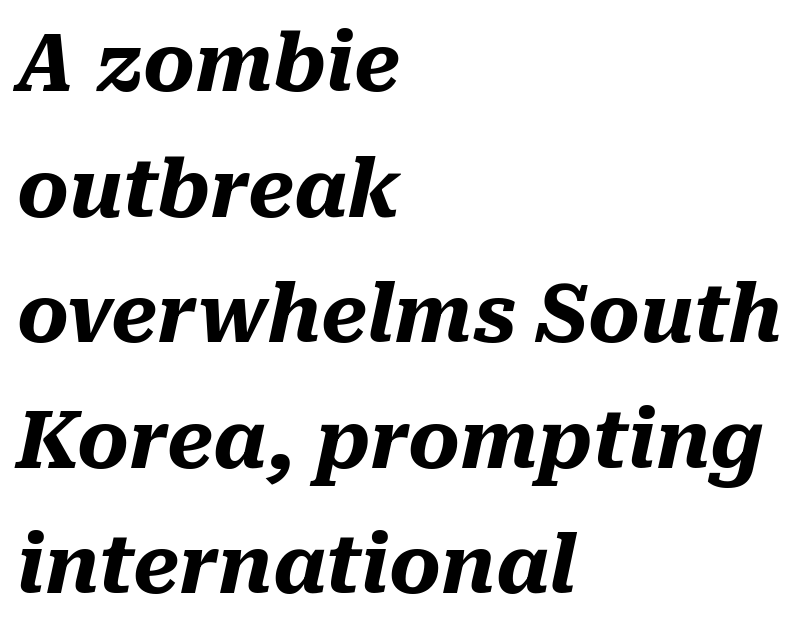
{"italic": "yes", "lean": "right", "slant_degrees": 10, "bold": "yes", "weight": "heavy", "width": "normal", "stroke_contrast": "medium", "x_height": "medium", "monospaced": "no", "underline": "no", "align": "left", "line_spacing": "normal", "line_spacing_ratio": 1.59, "letter_spacing": "normal", "letter_spacing_em": 0.0, "glyph_px": 79}
